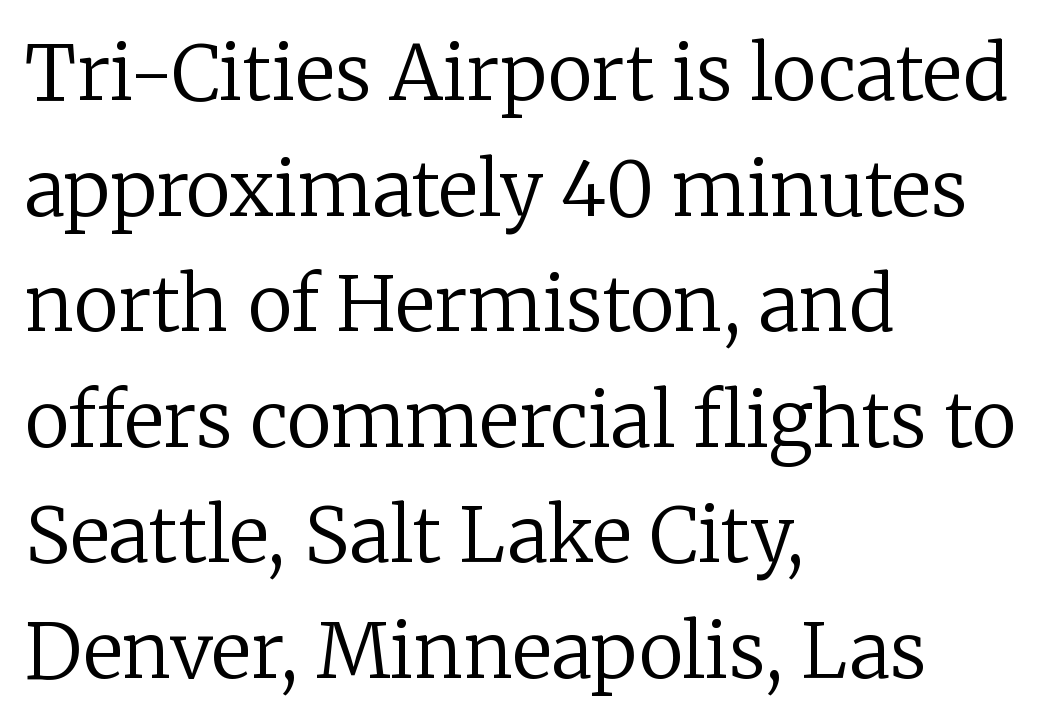
{"serif": "yes", "italic": "no", "bold": "no", "weight": "regular", "width": "normal", "stroke_contrast": "low", "x_height": "medium", "monospaced": "no", "underline": "no", "align": "left", "line_spacing": "normal", "line_spacing_ratio": 1.52, "letter_spacing": "normal", "letter_spacing_em": 0.0, "glyph_px": 76}
